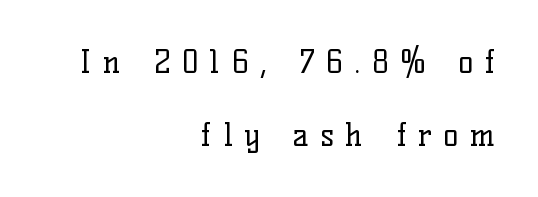
The image shows 31 px regular-weight serif type, upright; set right-aligned, loose line spacing (2.35x), unusually wide letter spacing (+0.37 em), not underlined; low stroke contrast and a medium x-height.
